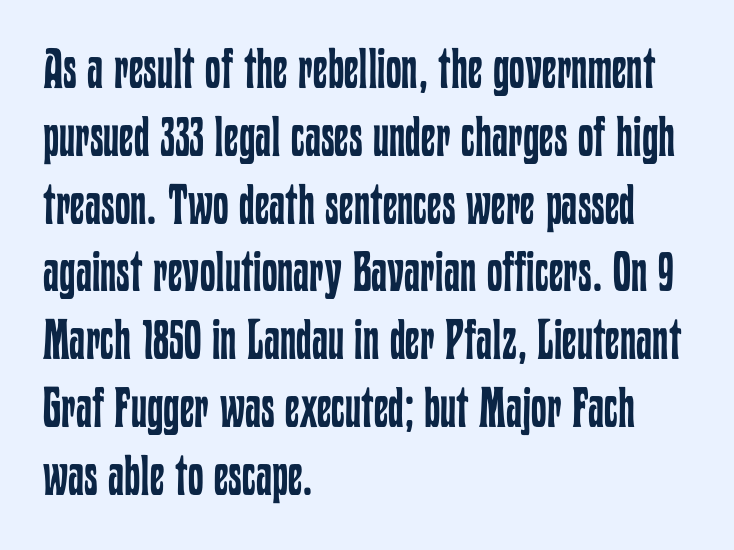
{"italic": "no", "bold": "no", "weight": "regular", "width": "condensed", "stroke_contrast": "low", "x_height": "medium", "monospaced": "no", "underline": "no", "align": "left", "line_spacing_ratio": 1.21, "letter_spacing": "normal", "letter_spacing_em": 0.0, "glyph_px": 56}
